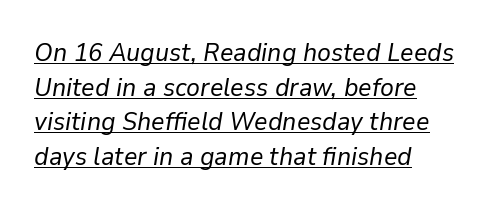
The image shows 26 px text type, italic (leaning right); set left-aligned, normal line spacing (1.33x), normal letter spacing, underlined.
